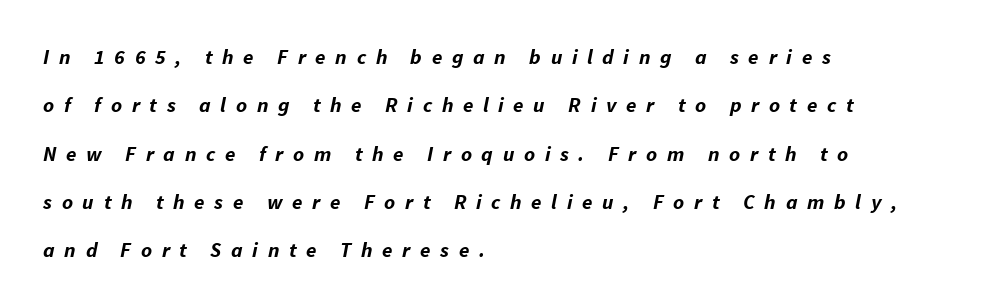
The image shows 21 px bold type, italic (leaning right); set left-aligned, loose line spacing (2.3x), unusually wide letter spacing (+0.46 em), not underlined.
